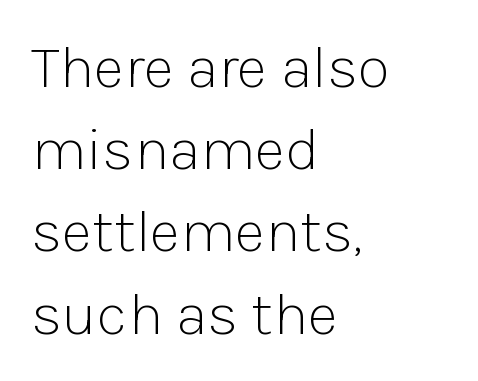
{"serif": "no", "italic": "no", "bold": "no", "weight": "light", "width": "normal", "stroke_contrast": "low", "x_height": "medium", "monospaced": "no", "underline": "no", "align": "left", "line_spacing": "normal", "line_spacing_ratio": 1.37, "letter_spacing": "normal", "letter_spacing_em": 0.0, "glyph_px": 60}
